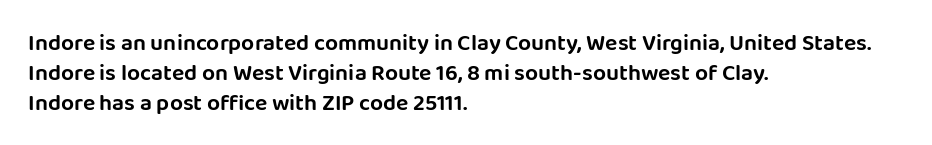
The image shows 23 px text type, upright; set left-aligned, normal line spacing (1.3x), normal letter spacing, not underlined.
